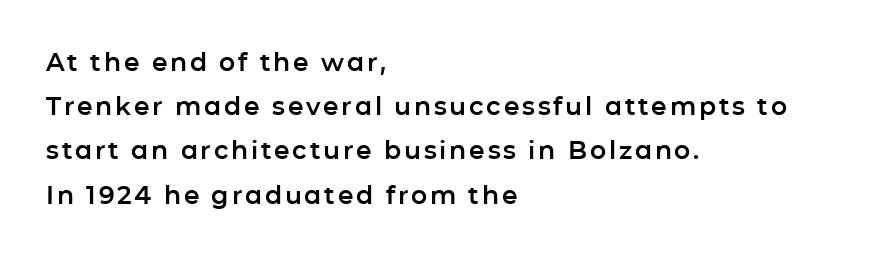
Q: Is the text italic (slanted)? A: No, it is upright.
Q: Is the text underlined? A: No.
Q: How is the paragraph aligned? A: Left-aligned.
